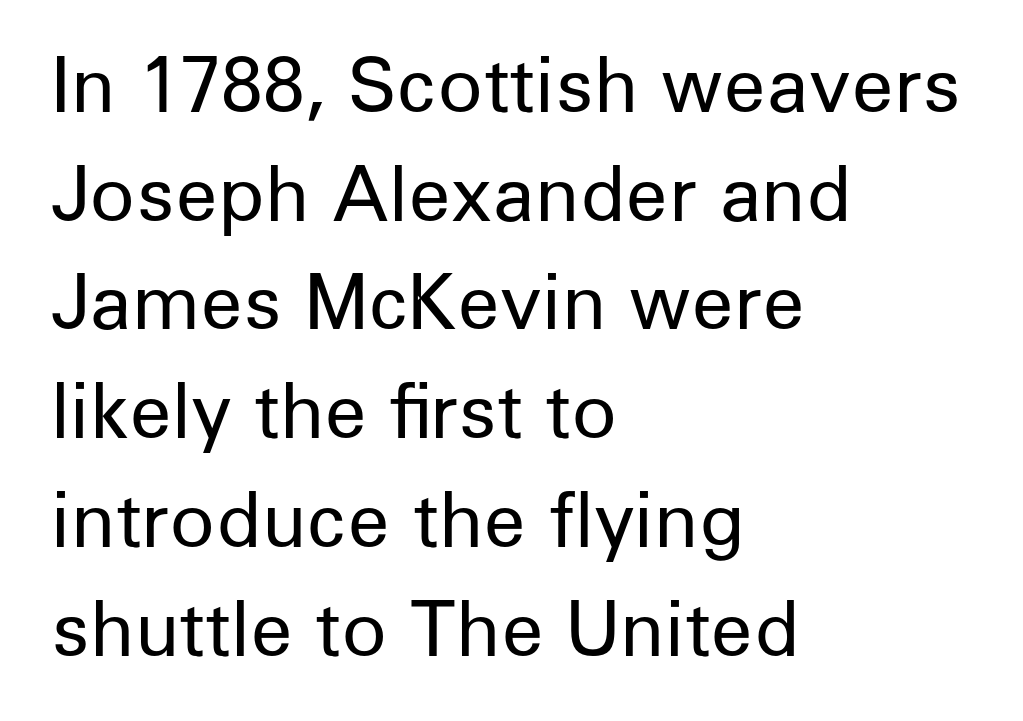
The lines are quadded left. Characters follow at the spacing the type designer built in. Lines of text with bare space underneath. Is the type heavy? It reads as light-to-regular instead. The glyphs in this specimen are sans serif. Regarding leading, the lines here are spaced in the standard way.
